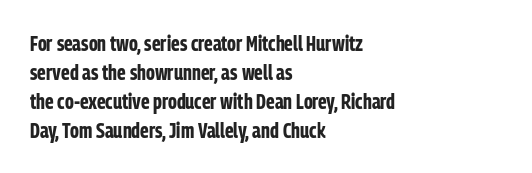
Q: Is the text bold? A: Yes.
Q: Is the text italic (slanted)? A: No, it is upright.
Q: Is the text underlined? A: No.
Q: How is the paragraph aligned? A: Left-aligned.
Q: Is the spacing between letters normal or unusually wide? A: Normal.
Q: Is the spacing between lines tight, normal or loose? A: Normal.
